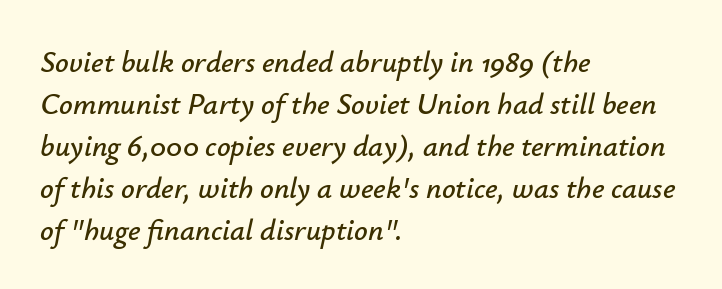
Q: Is the text italic (slanted)? A: Yes, it leans right by about 12 degrees.
Q: Is the text underlined? A: No.
Q: How is the paragraph aligned? A: Left-aligned.
Q: Is the spacing between letters normal or unusually wide? A: Normal.
Q: Is the spacing between lines tight, normal or loose? A: Normal.
Q: Width (condensed, normal, or wide)? A: Normal.
Q: Stroke contrast? A: Low.
Q: x-height? A: Small.
Q: Monospaced? A: No.
